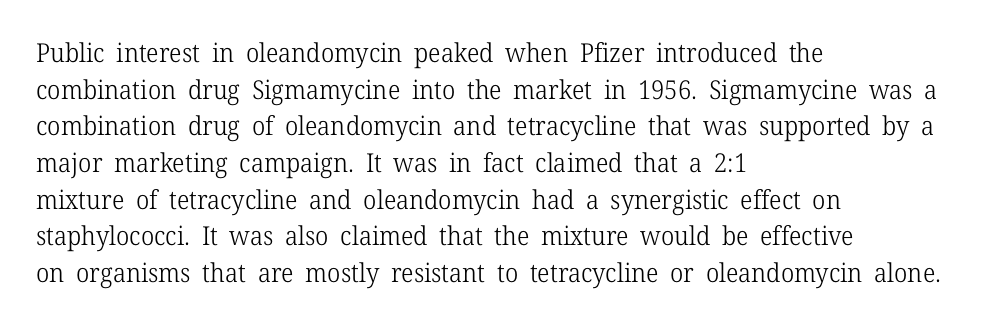
In CSS terms this would be text-align: left. The words here are not underlined. The font is comparable to plain body text, perhaps lighter. Every character sits straight up, as roman type does. The vertical gap from one line to the next is medium. Compared with typical body copy, the letter spacing here is the same.
